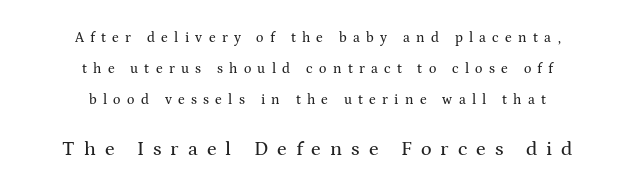
The image shows 20 px text type, upright; set centered, loose line spacing (2.2x), unusually wide letter spacing (+0.45 em), not underlined; the second (bottom) block is 1.43x larger.
